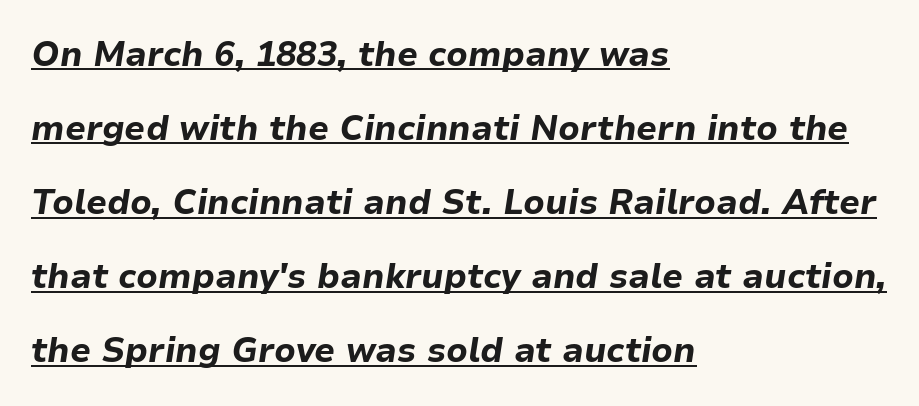
{"italic": "yes", "lean": "right", "slant_degrees": 9, "bold": "yes", "weight": "bold", "width": "normal", "stroke_contrast": "low", "x_height": "medium", "monospaced": "no", "underline": "yes", "align": "left", "line_spacing": "loose", "line_spacing_ratio": 2.18, "letter_spacing": "normal", "letter_spacing_em": 0.0, "glyph_px": 34}
